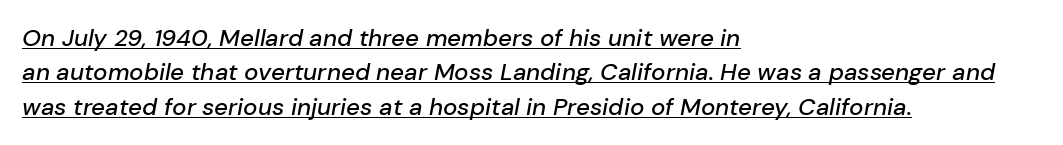
Compared with a centered layout, this one pins lines to the left instead. Characters follow at the spacing the type designer built in. Each line of the rendering has a horizontal stroke beneath the glyphs. Students, observe: this is what conventionally led text looks like. Compared with ordinary roman type, these characters are visibly tilted.
